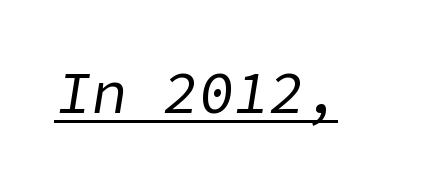
Q: Is the text bold? A: No.
Q: Is the text italic (slanted)? A: Yes, it leans right by about 9 degrees.
Q: Is the text underlined? A: Yes.
Q: Is the spacing between letters normal or unusually wide? A: Normal.
Q: Width (condensed, normal, or wide)? A: Normal.
Q: Stroke contrast? A: Low.
Q: x-height? A: Medium.
